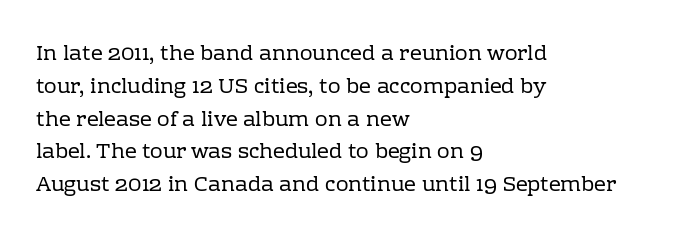
Q: Is the text bold? A: No.
Q: Is the text italic (slanted)? A: No, it is upright.
Q: Is the text underlined? A: No.
Q: How is the paragraph aligned? A: Left-aligned.
Q: Is the spacing between letters normal or unusually wide? A: Normal.
Q: Is the spacing between lines tight, normal or loose? A: Normal.
